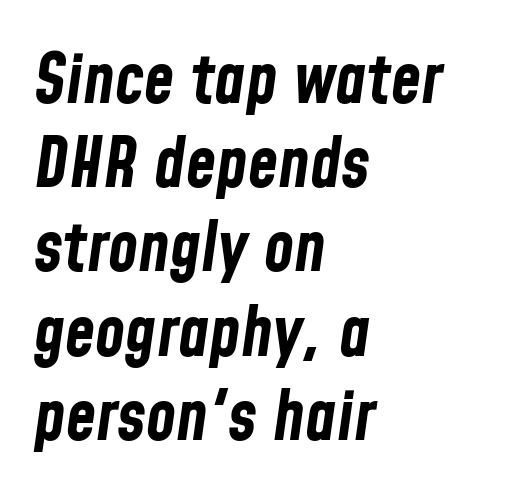
Yep, that's italic — everything's leaning. Character widths vary here, with narrow letters taking less room than wide ones. Chunky letters — that's bold for sure. Horizontally, the lines are justified to the leading edge only. You could call the tracking neutral — neither tight nor loose.
